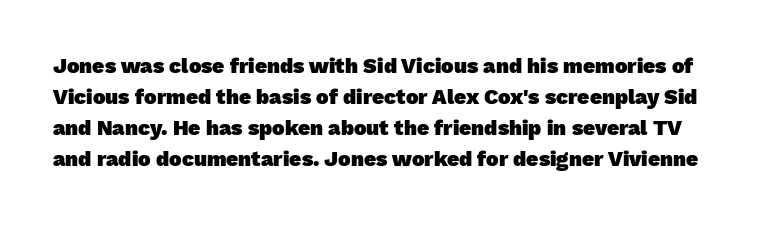
Q: Is the text bold? A: Yes.
Q: Is the text underlined? A: No.
Q: Is the spacing between letters normal or unusually wide? A: Normal.
Q: Is the spacing between lines tight, normal or loose? A: Normal.
